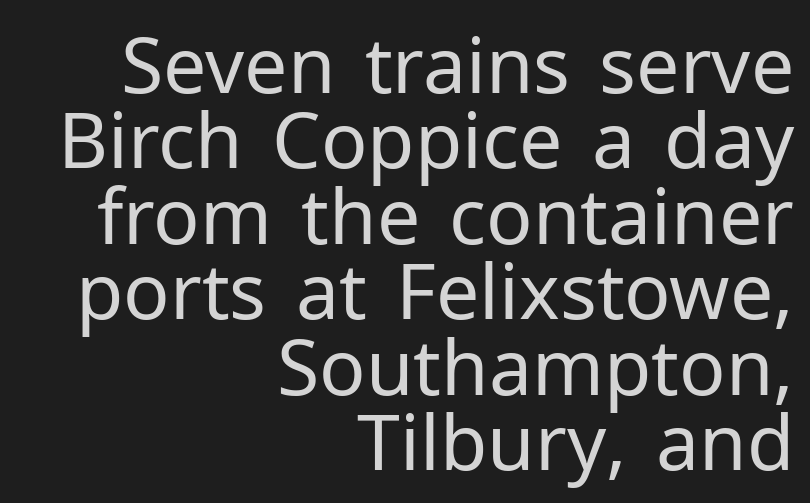
Q: Is the text bold? A: No.
Q: Is the text italic (slanted)? A: No, it is upright.
Q: Is the typeface a serif or a sans-serif typeface? A: Sans-serif.
Q: Is the text underlined? A: No.
Q: How is the paragraph aligned? A: Right-aligned.
Q: Is the spacing between letters normal or unusually wide? A: Normal.
Q: Is the spacing between lines tight, normal or loose? A: Tight.
Q: Width (condensed, normal, or wide)? A: Normal.
Q: Stroke contrast? A: Low.
Q: x-height? A: Medium.
Q: Monospaced? A: No.
